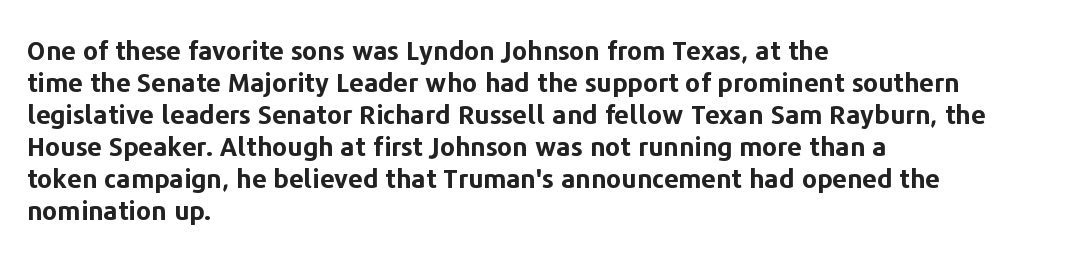
{"italic": "no", "bold": "yes", "underline": "no", "align": "left", "line_spacing_ratio": 1.23, "letter_spacing": "normal", "letter_spacing_em": 0.0, "glyph_px": 26}
